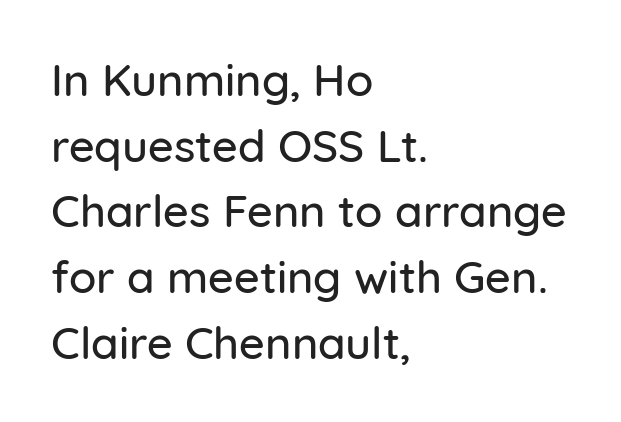
Q: Is the text italic (slanted)? A: No, it is upright.
Q: Is the typeface a serif or a sans-serif typeface? A: Sans-serif.
Q: Is the text underlined? A: No.
Q: How is the paragraph aligned? A: Left-aligned.
Q: Is the spacing between letters normal or unusually wide? A: Normal.
Q: Is the spacing between lines tight, normal or loose? A: Normal.
Q: Width (condensed, normal, or wide)? A: Normal.
Q: Stroke contrast? A: Low.
Q: x-height? A: Medium.
Q: Monospaced? A: No.
